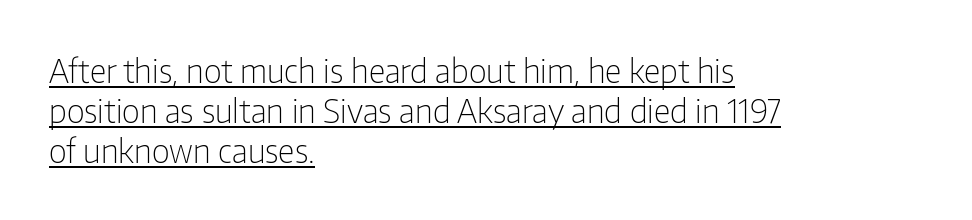
Tall strokes in this sample are plumb rather than angled. Typeset ragged right — the left edge is the straight one. The rendering uses the underline text-decoration. This rendering employs a face without finishing strokes, i.e., a sans-serif. Standard letterfit; no display-style spreading of the glyphs.
